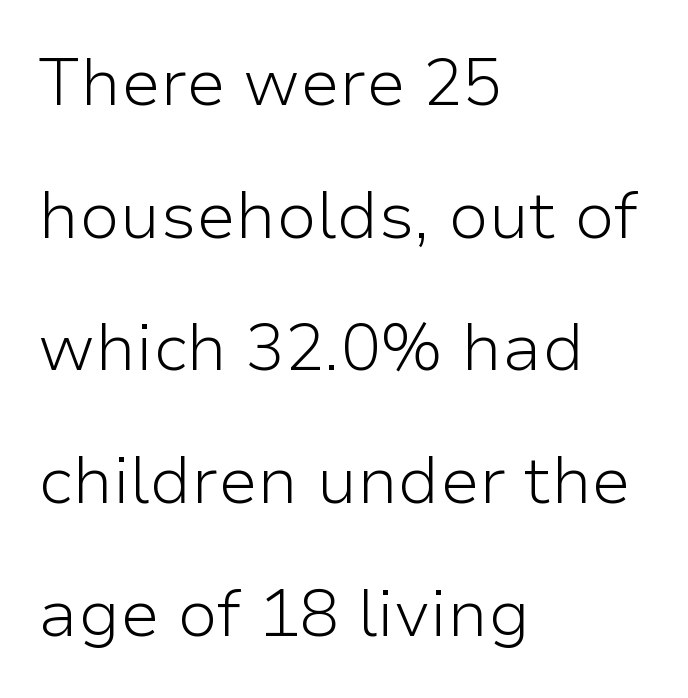
{"serif": "no", "italic": "no", "bold": "no", "weight": "light", "width": "normal", "stroke_contrast": "low", "x_height": "medium", "monospaced": "no", "underline": "no", "align": "left", "line_spacing": "loose", "line_spacing_ratio": 2.01, "letter_spacing": "normal", "letter_spacing_em": 0.0, "glyph_px": 66}
